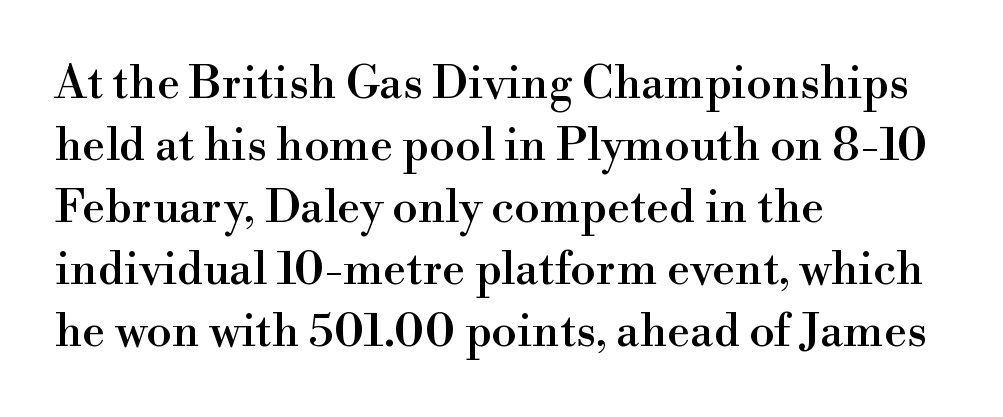
Q: Is the text italic (slanted)? A: No, it is upright.
Q: Is the typeface a serif or a sans-serif typeface? A: Serif.
Q: Is the text underlined? A: No.
Q: How is the paragraph aligned? A: Left-aligned.
Q: Is the spacing between letters normal or unusually wide? A: Normal.
Q: Is the spacing between lines tight, normal or loose? A: Normal.
Q: Width (condensed, normal, or wide)? A: Normal.
Q: Stroke contrast? A: High.
Q: x-height? A: Small.
Q: Monospaced? A: No.
